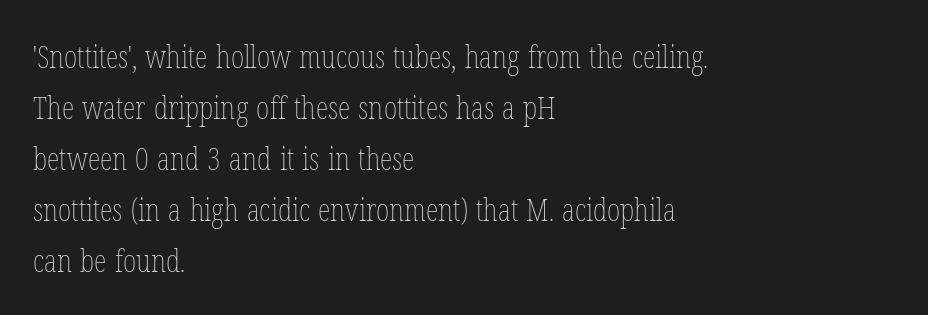
Each row of text sits above clean, open space. Rendered with straight, roman letterforms. The font is comparable to plain body text, perhaps lighter. These lines sit exactly where default settings would place them. Inter-character spacing is left at the font's built-in metrics.
